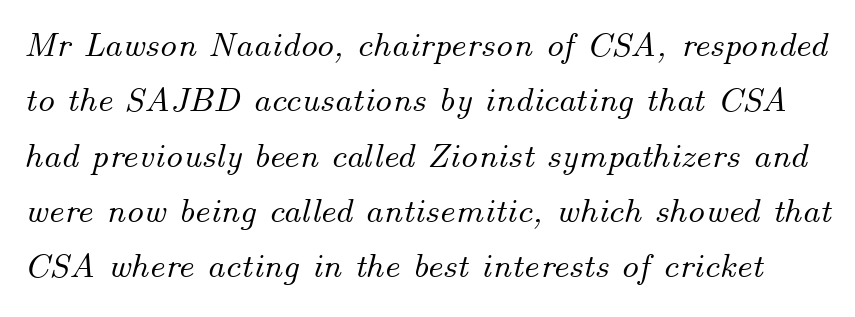
The rendering uses a moderate line-height, typical for paragraphs. Honestly, the letter spacing is just normal — you wouldn't notice it. Spacing verdict: proportional, widths tailored to each character. Observe the lean: these are italic letterforms. Check under the words: just untouched page.
